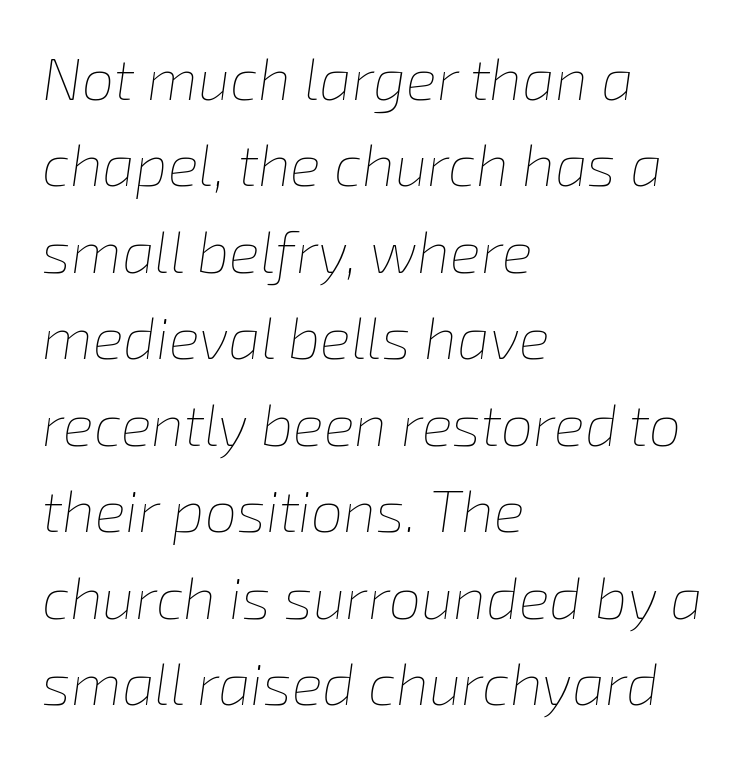
Q: Is the text bold? A: No.
Q: Is the text italic (slanted)? A: Yes, it leans right by about 8 degrees.
Q: Is the text underlined? A: No.
Q: How is the paragraph aligned? A: Left-aligned.
Q: Is the spacing between letters normal or unusually wide? A: Normal.
Q: Is the spacing between lines tight, normal or loose? A: Normal.
Q: Width (condensed, normal, or wide)? A: Normal.
Q: Stroke contrast? A: Low.
Q: x-height? A: Medium.
Q: Monospaced? A: No.
